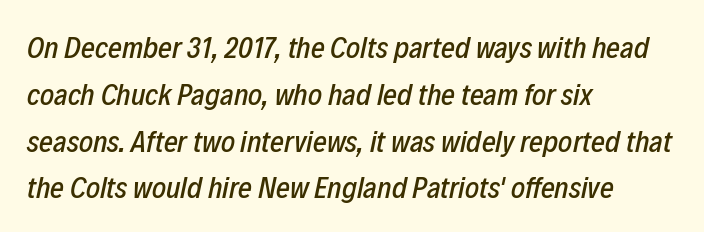
{"italic": "yes", "lean": "right", "slant_degrees": 12, "width": "condensed", "stroke_contrast": "low", "x_height": "medium", "monospaced": "no", "underline": "no", "align": "left", "line_spacing": "normal", "line_spacing_ratio": 1.56, "letter_spacing": "normal", "letter_spacing_em": 0.0, "glyph_px": 30}
